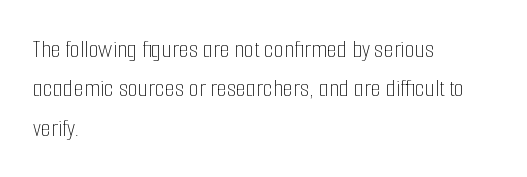
{"italic": "no", "bold": "no", "underline": "no", "align": "left", "line_spacing": "normal", "line_spacing_ratio": 1.51, "letter_spacing": "normal", "letter_spacing_em": 0.0, "glyph_px": 26}
